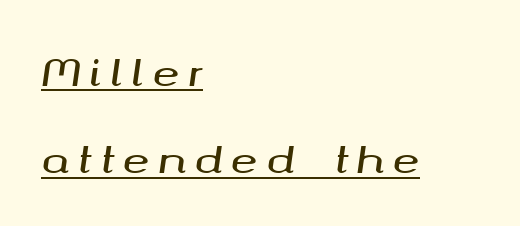
How would I describe the line gaps? Wide and relaxed. All the whitespace from short lines collects on the right. Here the glyphs are tracked loosely, breaking word shapes into spaced letters. The rendering uses natural spacing where letterforms have individual widths. Is the type slanted? Yes — the strokes lean at a clear angle.
